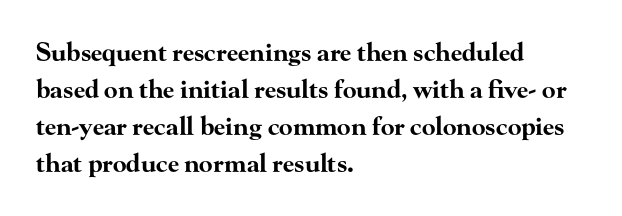
Horizontally, the lines are justified to the leading edge only. These words are printed bold, with thick strokes throughout. These lines sit exactly where default settings would place them. Every character sits straight up, as roman type does. Beneath every word, the page is bare.
